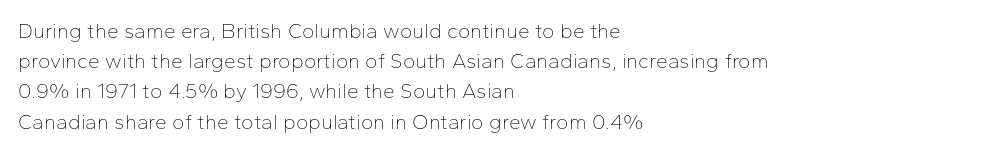
{"italic": "no", "bold": "no", "underline": "no", "align": "left", "line_spacing": "normal", "line_spacing_ratio": 1.44, "letter_spacing": "normal", "letter_spacing_em": 0.0, "glyph_px": 21}
